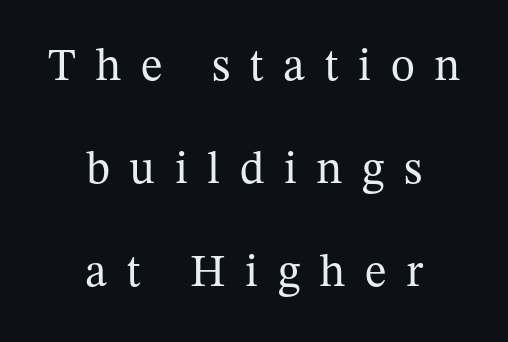
Q: Is the text bold? A: No.
Q: Is the text italic (slanted)? A: No, it is upright.
Q: Is the typeface a serif or a sans-serif typeface? A: Serif.
Q: Is the text underlined? A: No.
Q: How is the paragraph aligned? A: Centered.
Q: Is the spacing between letters normal or unusually wide? A: Unusually wide.
Q: Is the spacing between lines tight, normal or loose? A: Loose.
Q: Width (condensed, normal, or wide)? A: Normal.
Q: Stroke contrast? A: Medium.
Q: x-height? A: Medium.
Q: Monospaced? A: No.
